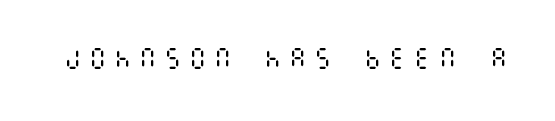
Lines of text with bare space underneath. The weight would be labelled regular, book, light, or lighter still. Do the letters lean? They stand straight. Observe the wide spacing: letters keep a clear distance from each other.
